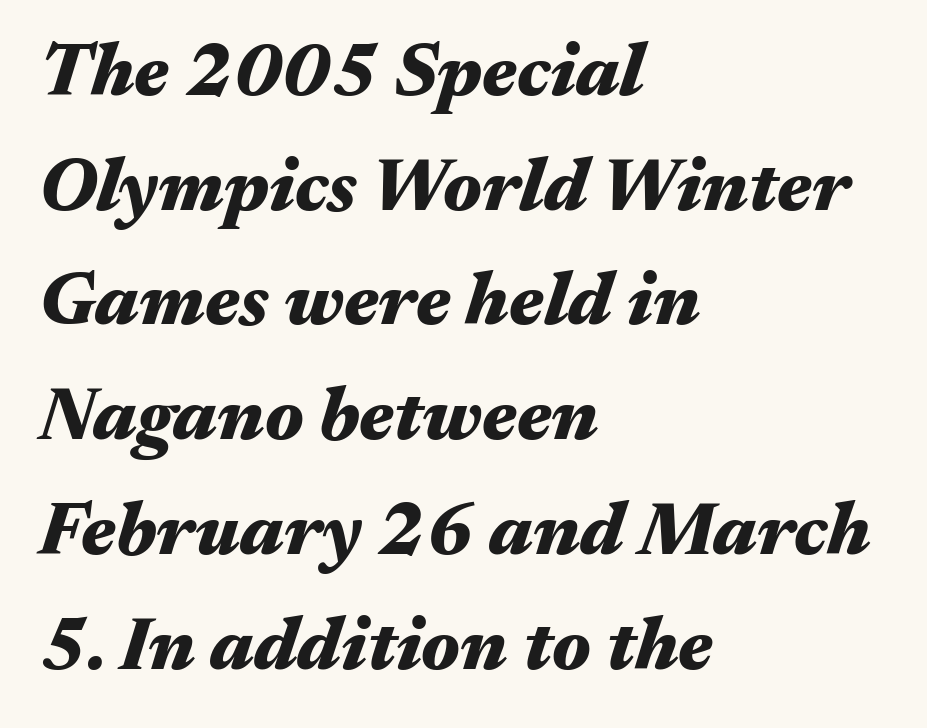
Q: Is the text bold? A: Yes.
Q: Is the text italic (slanted)? A: Yes, it leans right by about 17 degrees.
Q: Is the text underlined? A: No.
Q: How is the paragraph aligned? A: Left-aligned.
Q: Is the spacing between letters normal or unusually wide? A: Normal.
Q: Is the spacing between lines tight, normal or loose? A: Normal.
Q: Width (condensed, normal, or wide)? A: Wide.
Q: Stroke contrast? A: Medium.
Q: x-height? A: Medium.
Q: Monospaced? A: No.
